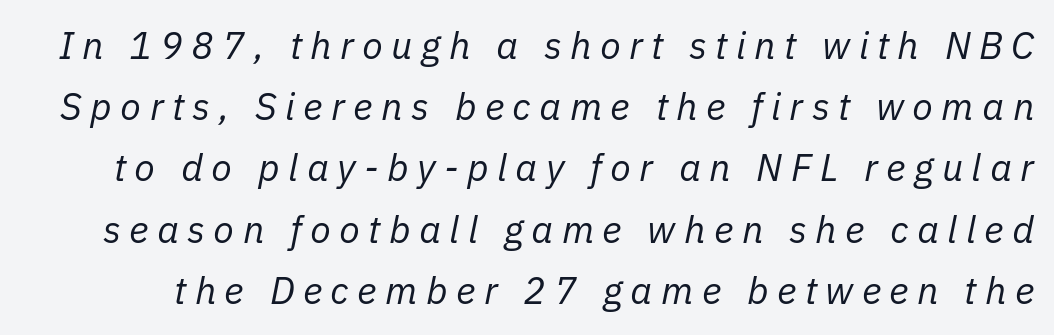
Looks like regular typesetting: each glyph gets only the width it needs. Look at the tracking — it's clearly loosened, letters drifting apart. Observe the lean: these are italic letterforms. The weight would be labelled regular, book, light, or lighter still.
